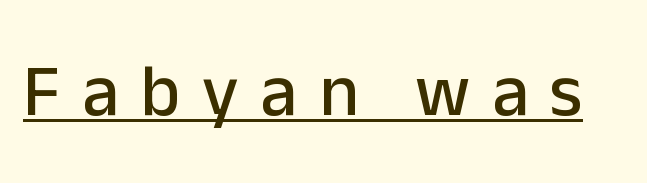
Q: Is the text italic (slanted)? A: No, it is upright.
Q: Is the typeface a serif or a sans-serif typeface? A: Sans-serif.
Q: Is the text underlined? A: Yes.
Q: Is the spacing between letters normal or unusually wide? A: Unusually wide.
Q: Width (condensed, normal, or wide)? A: Normal.
Q: Stroke contrast? A: Low.
Q: x-height? A: Medium.
Q: Monospaced? A: No.
